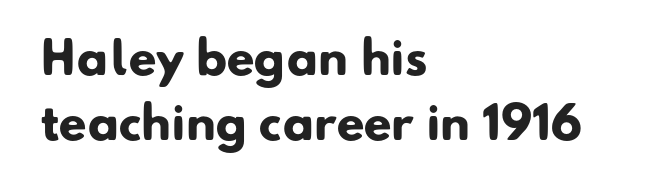
The image shows 45 px heavy sans-serif type; set left-aligned, normal line spacing (1.44x), normal letter spacing, not underlined; low stroke contrast and a small x-height.
